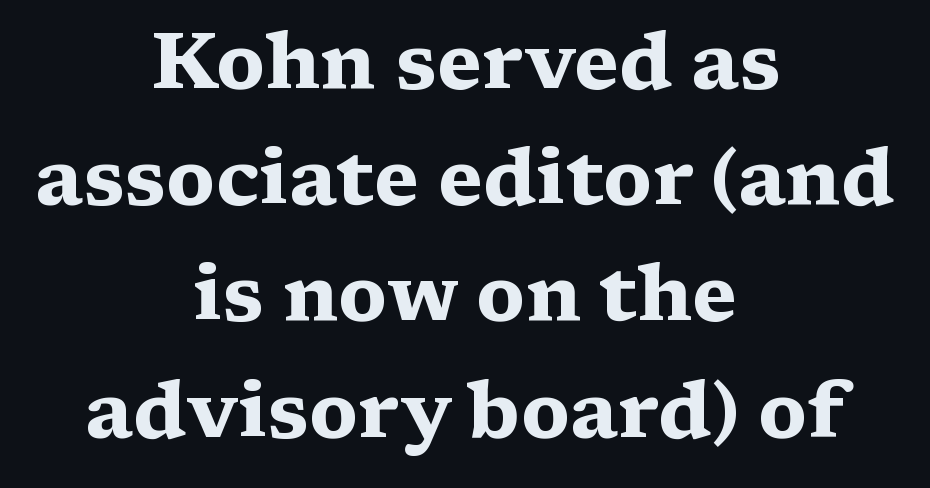
The lettering holds an erect, upright posture throughout. The text was rendered using a seriffed face with decorative stroke endings. The tracking reads as untouched default to a designer's eye. You could not count columns in this text — the font is proportionally spaced.
